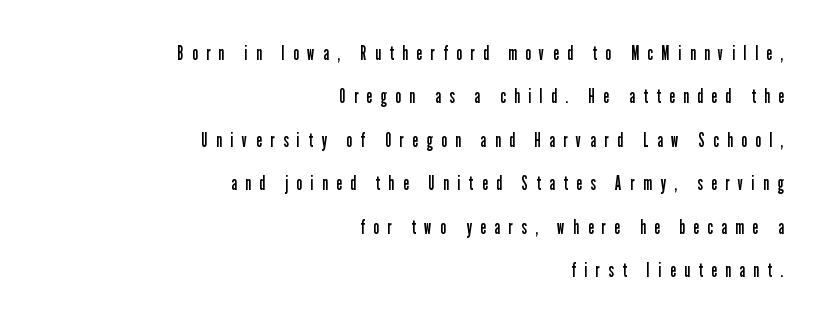
Vertical stems look standard width or narrower in stroke. A flush-right, rag-left setting is used for this passage. Does the lettering tilt? It doesn't — this is upright. Beneath every word, the page is bare. Leading is clearly above the norm, producing a sparse column.
